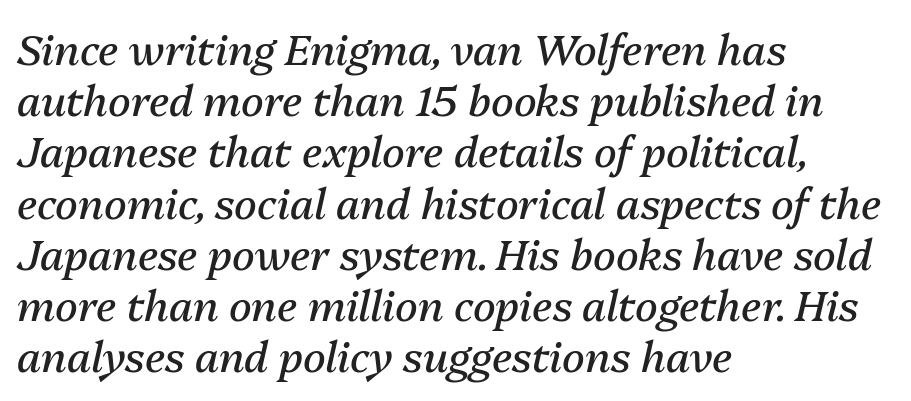
Q: Is the text bold? A: No.
Q: Is the text italic (slanted)? A: Yes, it leans right by about 13 degrees.
Q: Is the text underlined? A: No.
Q: How is the paragraph aligned? A: Left-aligned.
Q: Is the spacing between letters normal or unusually wide? A: Normal.
Q: Width (condensed, normal, or wide)? A: Normal.
Q: Stroke contrast? A: Medium.
Q: x-height? A: Medium.
Q: Monospaced? A: No.
